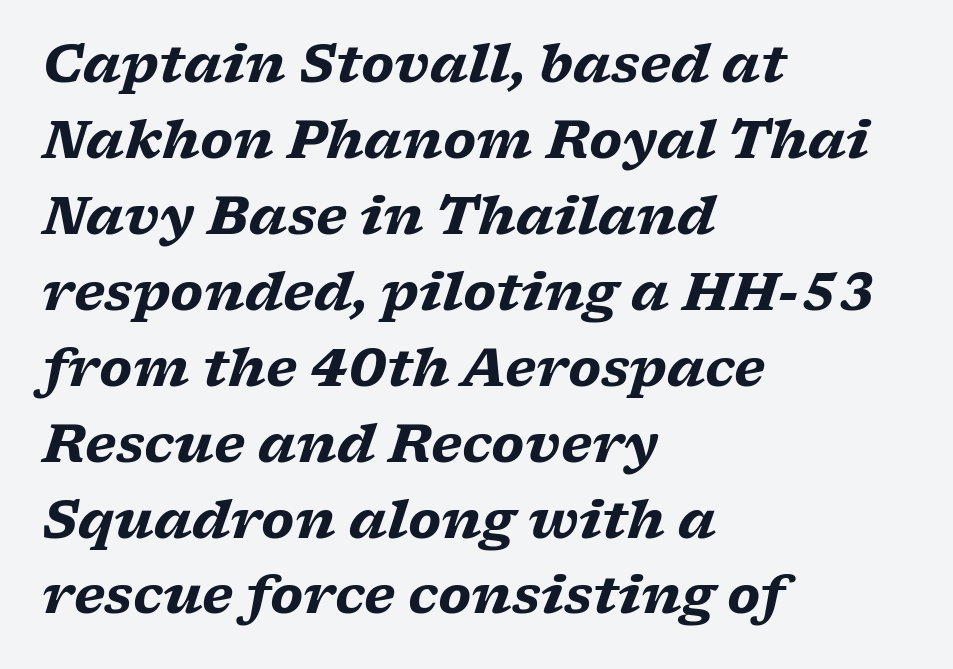
Q: Is the text bold? A: Yes.
Q: Is the text italic (slanted)? A: Yes, it leans right by about 17 degrees.
Q: Is the typeface a serif or a sans-serif typeface? A: Serif.
Q: Is the text underlined? A: No.
Q: How is the paragraph aligned? A: Left-aligned.
Q: Is the spacing between letters normal or unusually wide? A: Normal.
Q: Is the spacing between lines tight, normal or loose? A: Normal.
Q: Width (condensed, normal, or wide)? A: Wide.
Q: Stroke contrast? A: Low.
Q: x-height? A: Medium.
Q: Monospaced? A: No.
